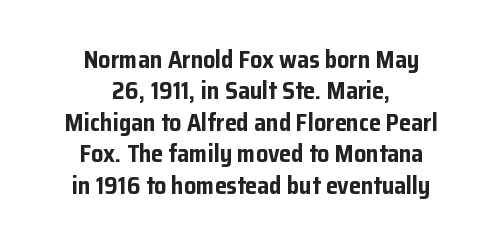
The image shows 24 px bold type, upright; set centered, normal line spacing (1.31x), normal letter spacing, not underlined.
